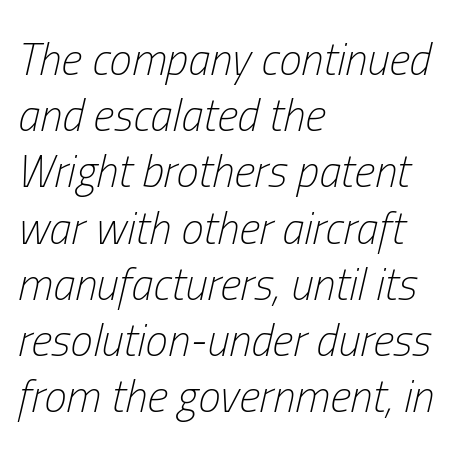
The image shows 45 px light, condensed type, italic (leaning right); set left-aligned, normal line spacing (1.25x), normal letter spacing, not underlined; low stroke contrast and a medium x-height.
